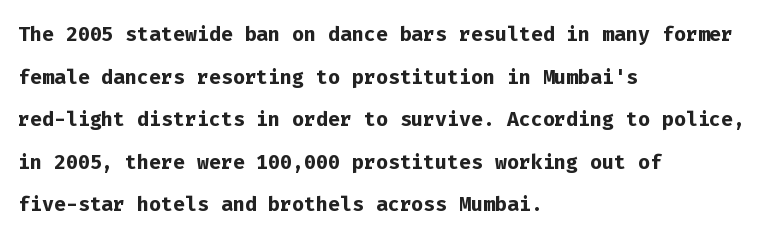
{"serif": "no", "italic": "no", "bold": "yes", "weight": "semibold", "width": "normal", "stroke_contrast": "low", "x_height": "medium", "monospaced": "yes", "underline": "no", "align": "left", "line_spacing": "normal", "line_spacing_ratio": 1.52, "letter_spacing": "normal", "letter_spacing_em": 0.0, "glyph_px": 28}
